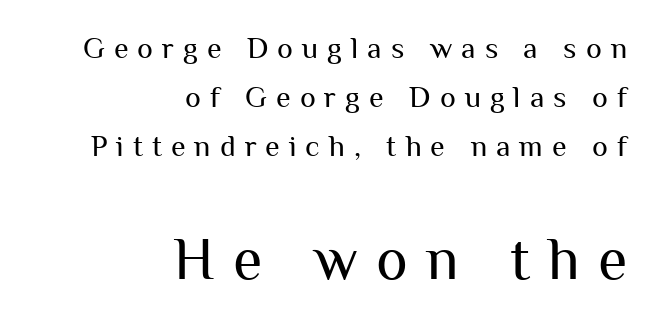
{"serif": "no", "italic": "no", "bold": "no", "weight": "regular", "width": "normal", "stroke_contrast": "medium", "x_height": "medium", "monospaced": "no", "underline": "no", "align": "right", "line_spacing": "normal", "line_spacing_ratio": 1.63, "letter_spacing": "wide", "letter_spacing_em": 0.3, "larger_block": "second", "size_ratio": 2.0, "glyph_px": 60}
